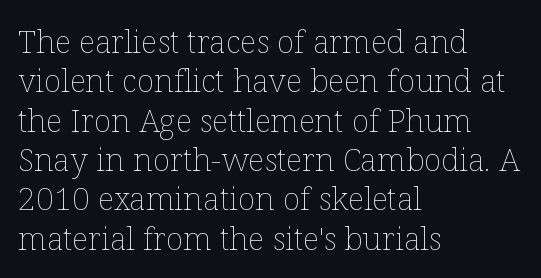
{"italic": "no", "bold": "no", "weight": "thin", "width": "normal", "stroke_contrast": "low", "x_height": "medium", "monospaced": "no", "underline": "no", "align": "left", "line_spacing_ratio": 1.23, "letter_spacing": "normal", "letter_spacing_em": 0.0, "glyph_px": 32}
